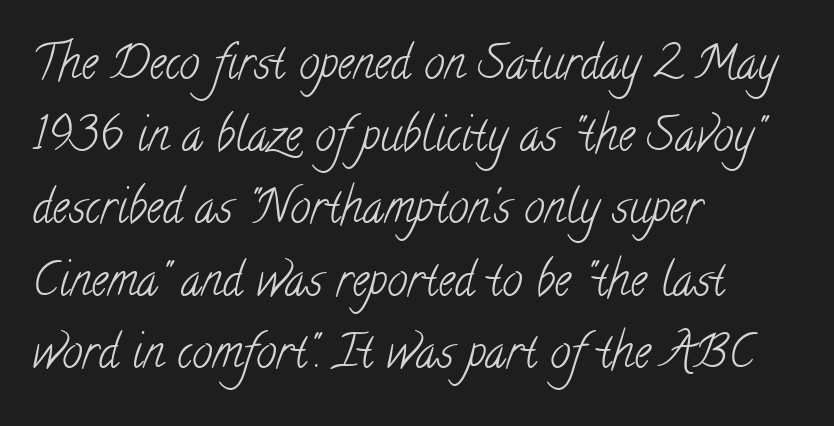
The image shows 46 px light, condensed serif type; set left-aligned, normal line spacing (1.57x), normal letter spacing, not underlined; low stroke contrast and a small x-height.
